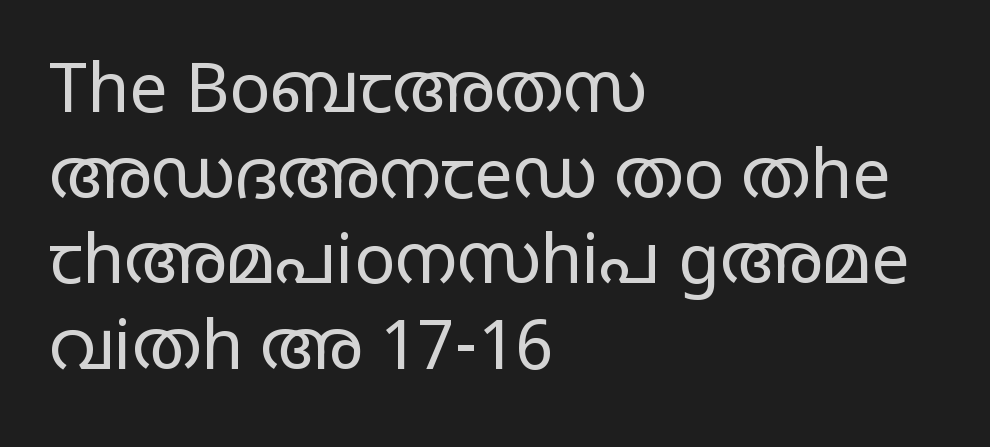
The image shows 68 px regular-weight, wide sans-serif type, upright; set left-aligned, normal line spacing (1.26x), normal letter spacing, not underlined; low stroke contrast and a large x-height.
